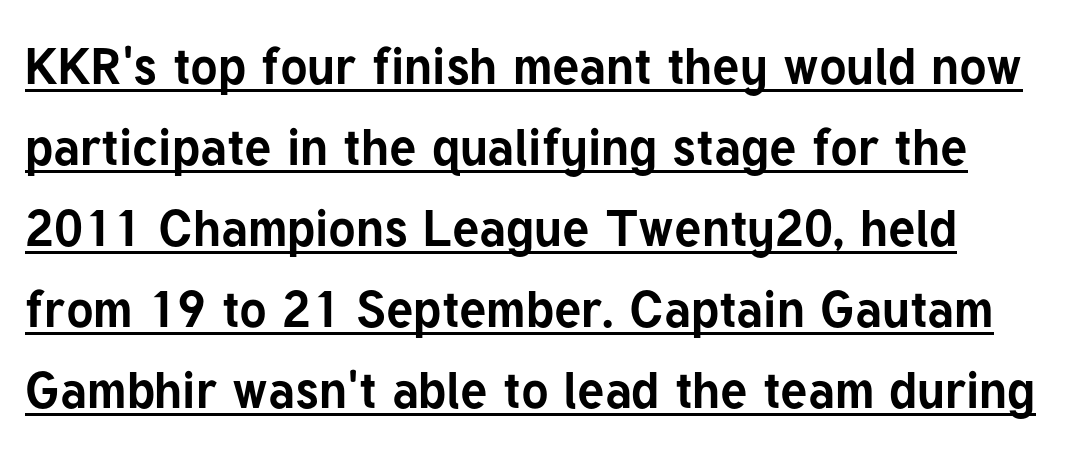
Q: Is the text bold? A: Yes.
Q: Is the text italic (slanted)? A: No, it is upright.
Q: Is the typeface a serif or a sans-serif typeface? A: Sans-serif.
Q: Is the text underlined? A: Yes.
Q: Is the spacing between letters normal or unusually wide? A: Normal.
Q: Is the spacing between lines tight, normal or loose? A: Normal.
Q: Width (condensed, normal, or wide)? A: Normal.
Q: Stroke contrast? A: Low.
Q: x-height? A: Medium.
Q: Monospaced? A: No.
